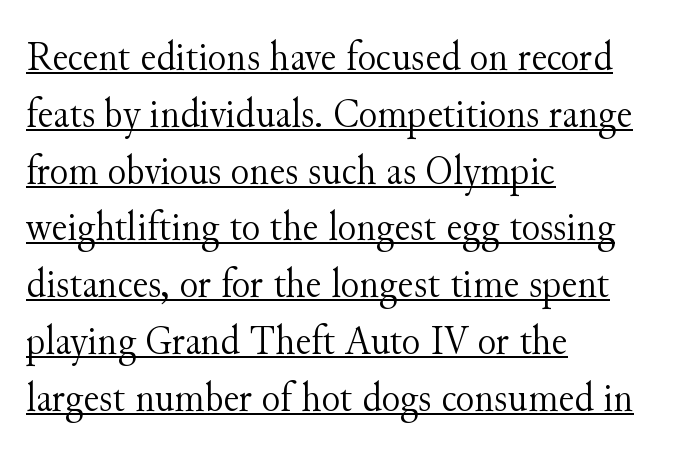
This sample uses plain, unmodified letter spacing. You can see a thin bar hugging the bottom of the glyphs. No chunkiness to these letters — they're not bold. Normally led — the rows are evenly, conventionally spaced. Think of a printed novel: that variable character pitch is what you see here. These lines are set flush left with a ragged right edge.
